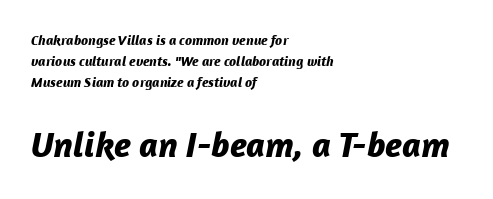
The designer left line spacing at the default. A typesetter would mark this as italic. How are the letters spaced? Ordinarily, with no added tracking. Bare-footed words on every line.
